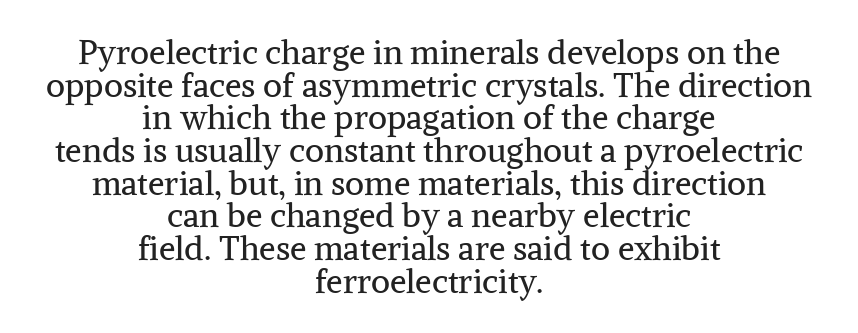
{"serif": "yes", "italic": "no", "bold": "no", "weight": "regular", "width": "normal", "stroke_contrast": "medium", "x_height": "medium", "monospaced": "no", "underline": "no", "align": "center", "line_spacing": "tight", "line_spacing_ratio": 0.99, "letter_spacing": "normal", "letter_spacing_em": 0.0, "glyph_px": 33}
